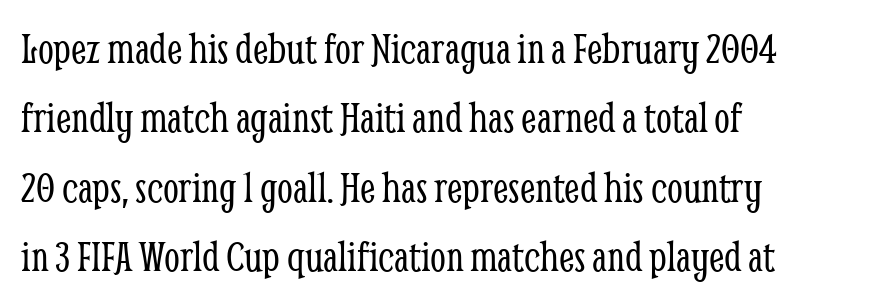
The image shows 45 px light, condensed serif type, upright; set left-aligned, normal line spacing (1.54x), normal letter spacing, not underlined; low stroke contrast and a medium x-height.
